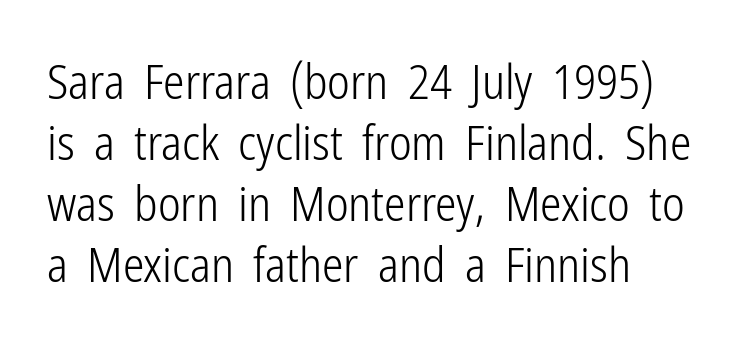
{"serif": "no", "italic": "no", "bold": "no", "weight": "light", "width": "condensed", "stroke_contrast": "low", "x_height": "medium", "monospaced": "no", "underline": "no", "line_spacing": "normal", "line_spacing_ratio": 1.27, "letter_spacing": "normal", "letter_spacing_em": 0.0, "glyph_px": 48}
